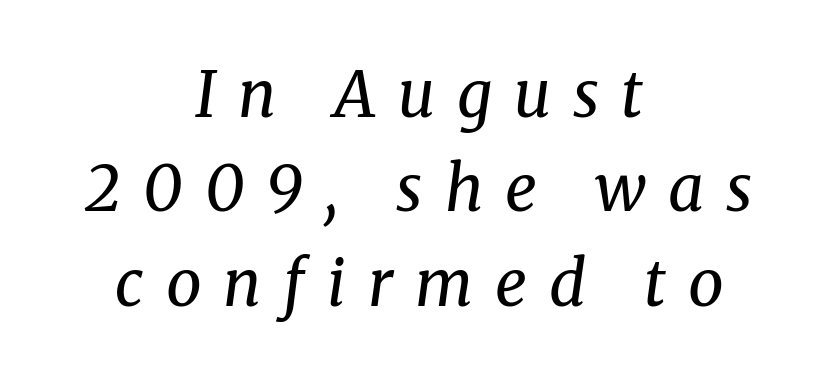
The image shows 63 px regular-weight serif type, italic (leaning right); set centered, normal line spacing (1.5x), unusually wide letter spacing (+0.35 em), not underlined; medium stroke contrast and a medium x-height.
